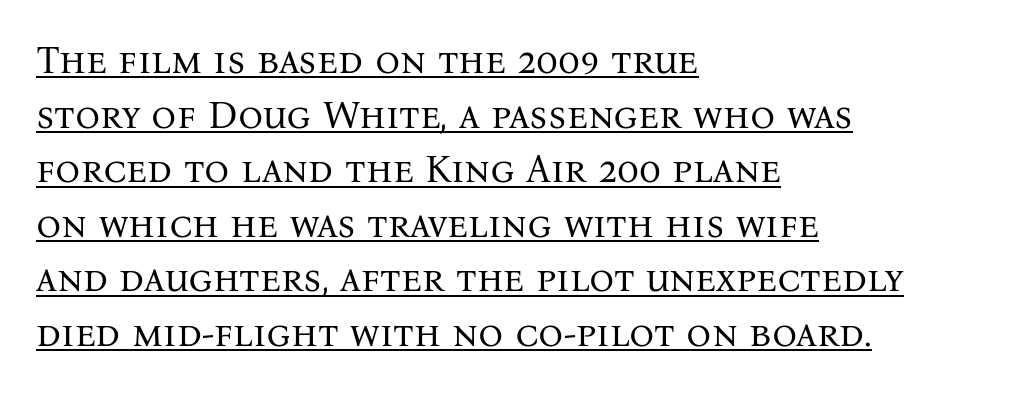
The passage is arranged the way most books set body copy — flush left. The designer went with a serif here, giving each stem small feet. Here the designer chose a conventional face with non-uniform glyph widths. The font sits on the lighter half of the weight spectrum, regular included. The gaps between neighbouring characters are ordinary and unremarkable.
